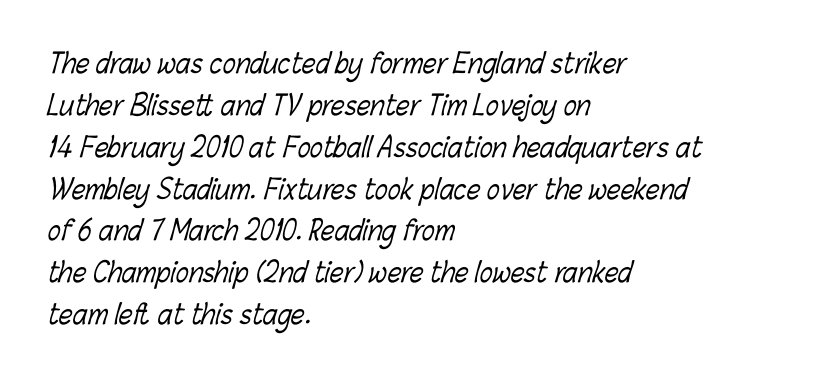
Q: Is the text bold? A: No.
Q: Is the text underlined? A: No.
Q: How is the paragraph aligned? A: Left-aligned.
Q: Is the spacing between letters normal or unusually wide? A: Normal.
Q: Is the spacing between lines tight, normal or loose? A: Normal.
